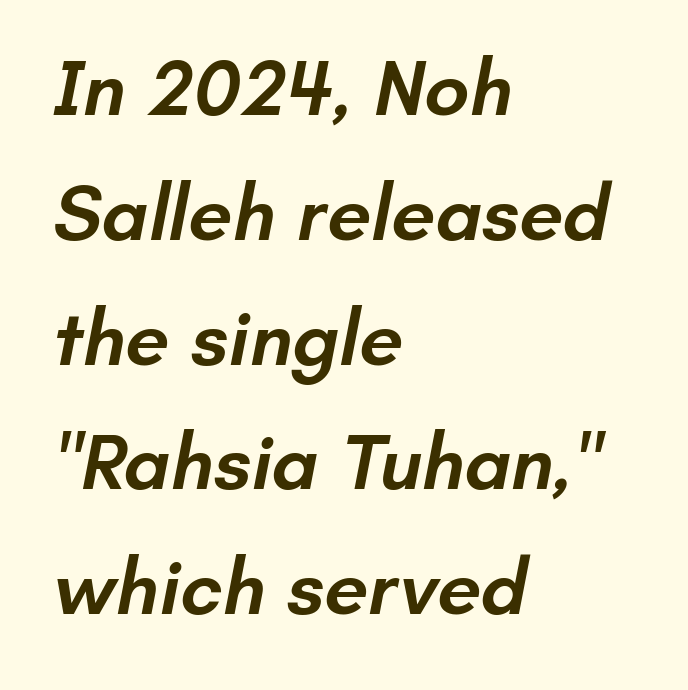
Q: Is the text bold? A: Semi-bold.
Q: Is the typeface a serif or a sans-serif typeface? A: Sans-serif.
Q: Is the text underlined? A: No.
Q: How is the paragraph aligned? A: Left-aligned.
Q: Is the spacing between letters normal or unusually wide? A: Normal.
Q: Is the spacing between lines tight, normal or loose? A: Normal.
Q: Width (condensed, normal, or wide)? A: Normal.
Q: Stroke contrast? A: Low.
Q: x-height? A: Small.
Q: Monospaced? A: No.
